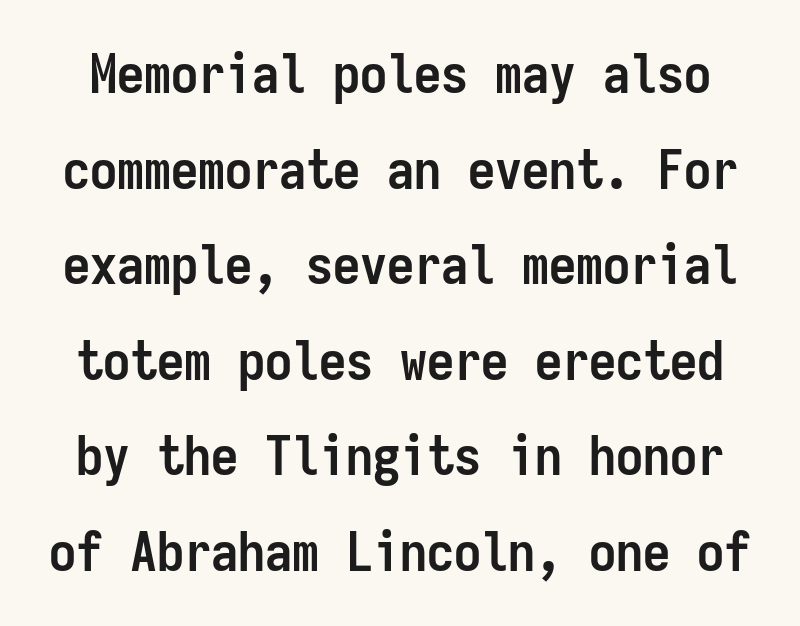
The image shows 54 px semibold, condensed sans-serif type, upright, monospaced; set line spacing 1.77x, normal letter spacing, not underlined; low stroke contrast and a medium x-height.
